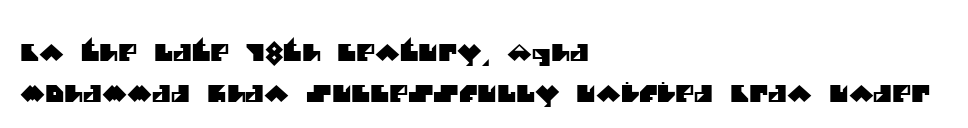
The image shows 23 px text type; set left-aligned, line spacing 1.78x, normal letter spacing, not underlined.
